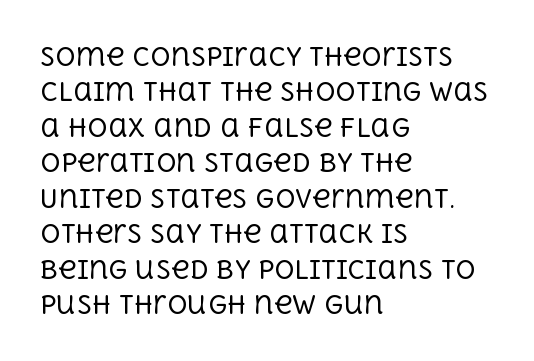
Q: Is the text bold? A: No.
Q: Is the text italic (slanted)? A: No, it is upright.
Q: Is the text underlined? A: No.
Q: How is the paragraph aligned? A: Left-aligned.
Q: Is the spacing between letters normal or unusually wide? A: Normal.
Q: Is the spacing between lines tight, normal or loose? A: Normal.
